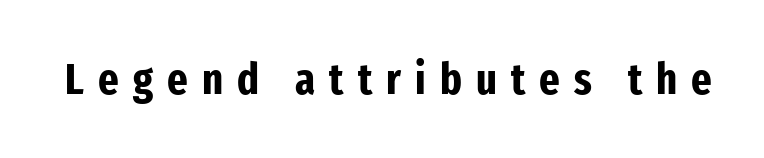
{"serif": "no", "italic": "no", "bold": "yes", "weight": "bold", "width": "condensed", "stroke_contrast": "low", "x_height": "medium", "monospaced": "no", "underline": "no", "letter_spacing": "wide", "letter_spacing_em": 0.32, "glyph_px": 44}
